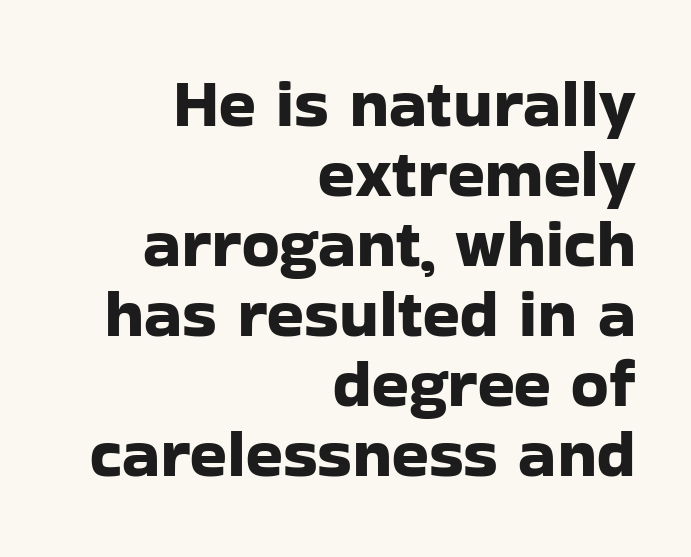
The image shows 68 px sans-serif type, upright; set right-aligned, tight line spacing (1.03x), normal letter spacing, not underlined; low stroke contrast and a medium x-height.
